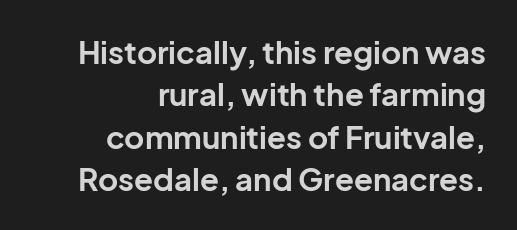
The image shows 31 px bold sans-serif type, upright; set right-aligned, normal line spacing (1.37x), normal letter spacing, not underlined; low stroke contrast and a medium x-height.
